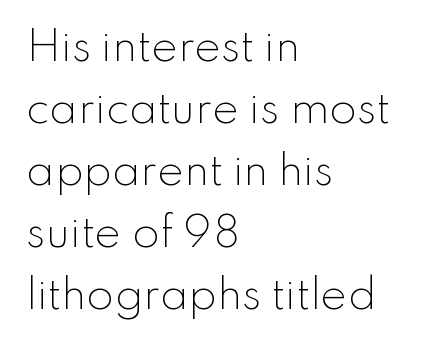
Students, note that the glyphs here touch the page at normal intervals. Clear beneath every line of the passage. Note the varied advance widths — an 'i' is clearly narrower than an 'm'. Italic? Not at all — the glyphs are vertical.
